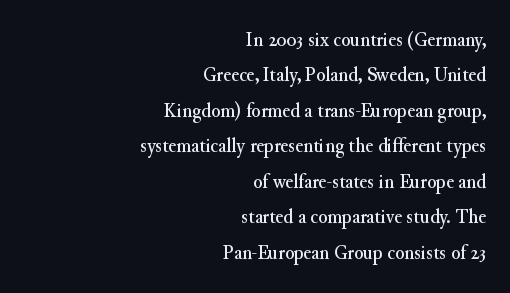
The image shows 21 px text type, upright; set right-aligned, normal line spacing (1.69x), normal letter spacing, not underlined.
